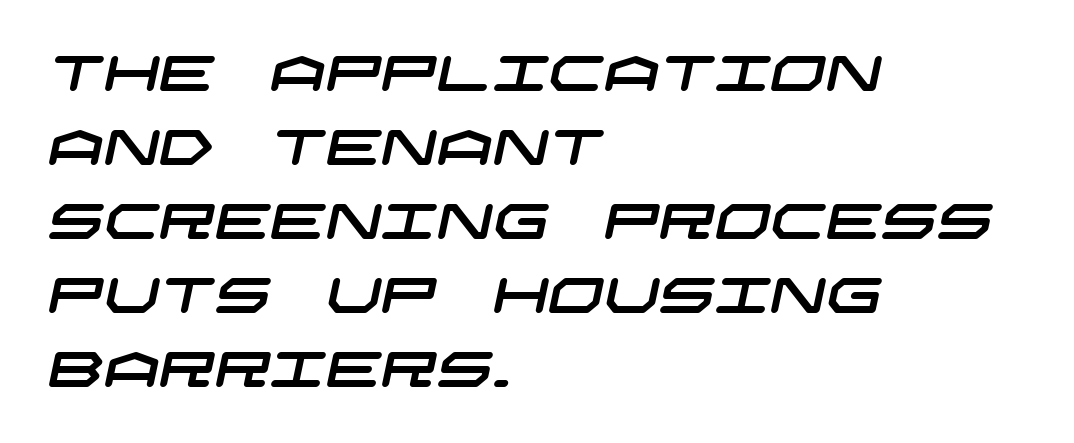
Spacing between characters is what you'd get straight out of the box. Check under the words: just untouched page. Line beginnings align vertically; line endings do not. The text was rendered using a sans face with plain stroke endings.
